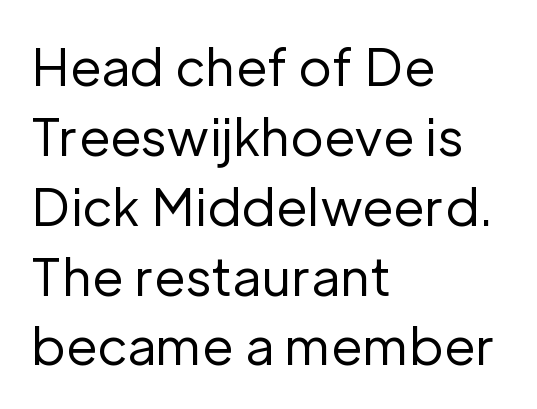
Q: Is the text bold? A: No.
Q: Is the text italic (slanted)? A: No, it is upright.
Q: Is the typeface a serif or a sans-serif typeface? A: Sans-serif.
Q: Is the text underlined? A: No.
Q: How is the paragraph aligned? A: Left-aligned.
Q: Is the spacing between letters normal or unusually wide? A: Normal.
Q: Is the spacing between lines tight, normal or loose? A: Normal.
Q: Width (condensed, normal, or wide)? A: Normal.
Q: Stroke contrast? A: Low.
Q: x-height? A: Medium.
Q: Monospaced? A: No.
